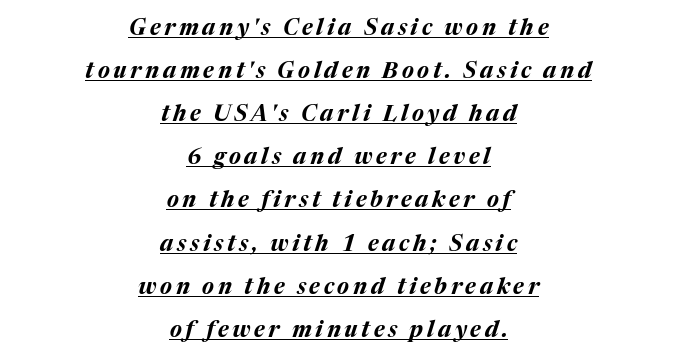
{"italic": "yes", "lean": "right", "slant_degrees": 17, "bold": "yes", "underline": "yes", "align": "center", "line_spacing": "loose", "line_spacing_ratio": 1.96, "glyph_px": 22}
